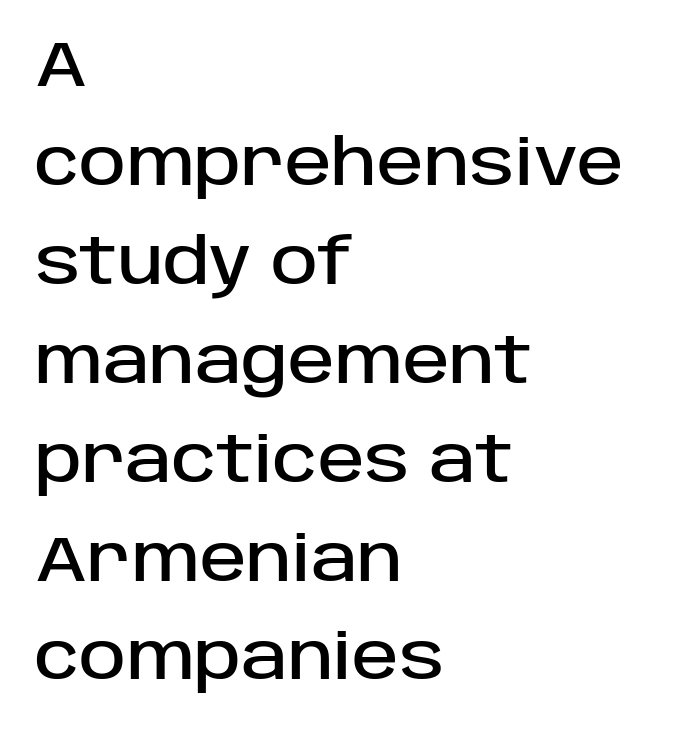
Q: Is the text italic (slanted)? A: No, it is upright.
Q: Is the typeface a serif or a sans-serif typeface? A: Sans-serif.
Q: Is the text underlined? A: No.
Q: How is the paragraph aligned? A: Left-aligned.
Q: Is the spacing between letters normal or unusually wide? A: Normal.
Q: Is the spacing between lines tight, normal or loose? A: Normal.
Q: Width (condensed, normal, or wide)? A: Normal.
Q: Stroke contrast? A: Low.
Q: x-height? A: Large.
Q: Monospaced? A: No.
